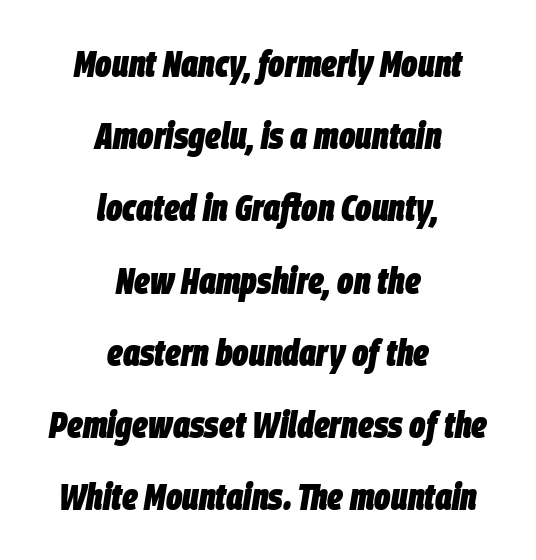
The image shows 38 px heavy, condensed type, italic (leaning right); set centered, loose line spacing (1.9x), normal letter spacing, not underlined; low stroke contrast and a large x-height.
